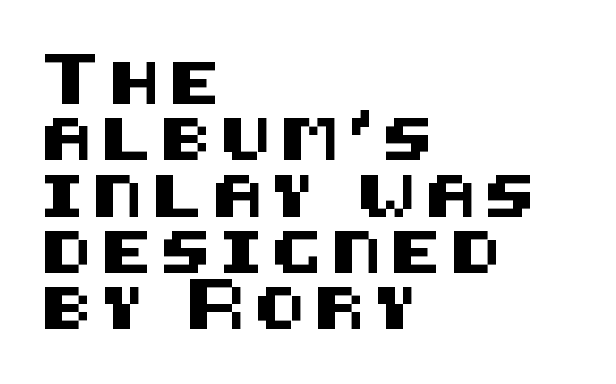
Q: Is the text italic (slanted)? A: No, it is upright.
Q: Is the typeface a serif or a sans-serif typeface? A: Sans-serif.
Q: Is the text underlined? A: No.
Q: How is the paragraph aligned? A: Left-aligned.
Q: Is the spacing between letters normal or unusually wide? A: Unusually wide.
Q: Is the spacing between lines tight, normal or loose? A: Normal.
Q: Width (condensed, normal, or wide)? A: Normal.
Q: Stroke contrast? A: Medium.
Q: x-height? A: Large.
